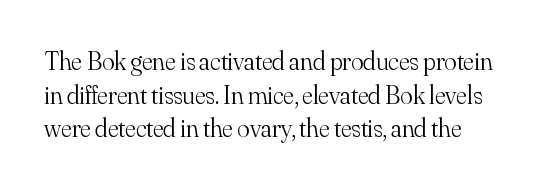
{"italic": "no", "bold": "no", "underline": "no", "line_spacing": "normal", "line_spacing_ratio": 1.29, "letter_spacing": "normal", "letter_spacing_em": 0.0, "glyph_px": 26}
